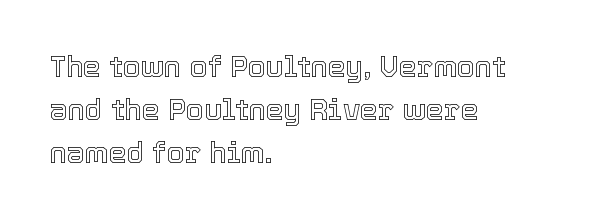
{"italic": "no", "width": "normal", "x_height": "medium", "monospaced": "no", "underline": "no", "align": "left", "line_spacing": "normal", "line_spacing_ratio": 1.48, "letter_spacing": "normal", "letter_spacing_em": 0.0, "glyph_px": 29}
